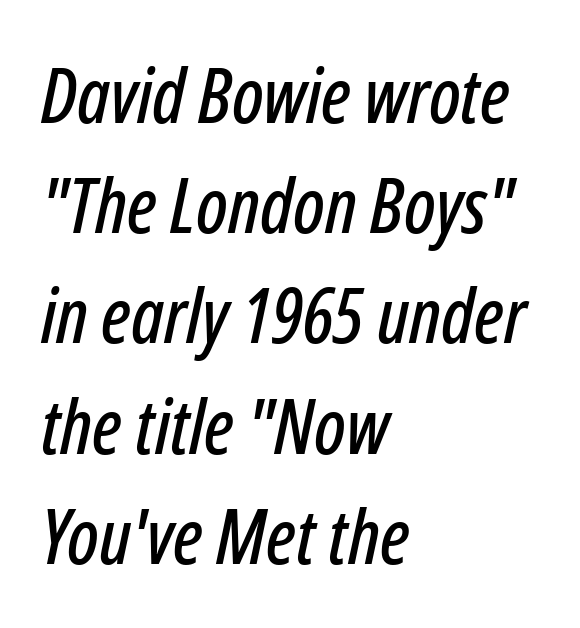
{"italic": "yes", "lean": "right", "slant_degrees": 12, "width": "condensed", "stroke_contrast": "low", "x_height": "medium", "monospaced": "no", "underline": "no", "align": "left", "line_spacing": "normal", "line_spacing_ratio": 1.45, "letter_spacing": "normal", "letter_spacing_em": 0.0, "glyph_px": 76}
